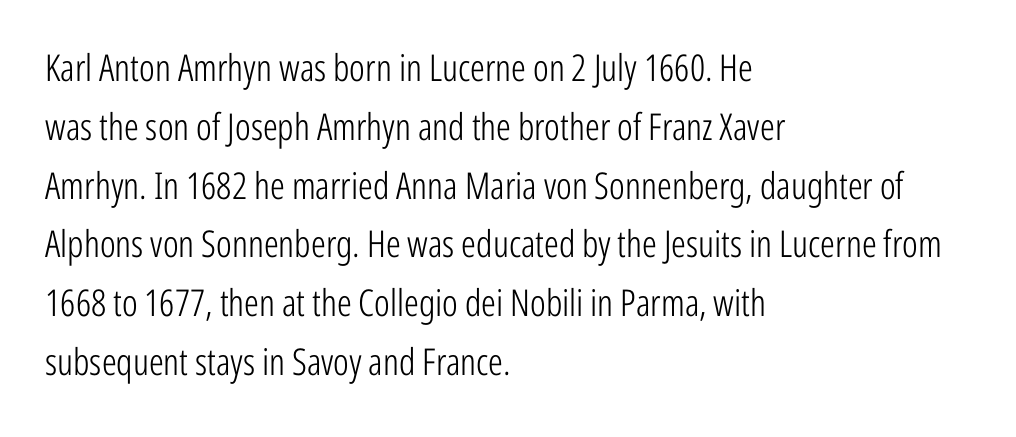
In terms of letterspacing, this is plain default setting. Glance below the letters and you will spot only blank space. Varying glyph widths throughout — classic text-font behaviour. These lines sit exactly where default settings would place them.
